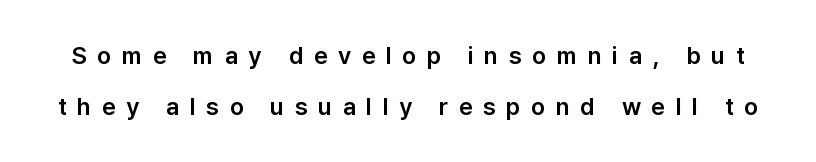
The image shows 24 px text type, upright; set loose line spacing (2.12x), unusually wide letter spacing (+0.44 em), not underlined.
